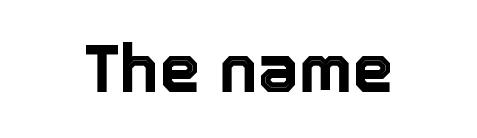
Q: Is the text italic (slanted)? A: No, it is upright.
Q: Is the text underlined? A: No.
Q: Is the spacing between letters normal or unusually wide? A: Normal.
Q: Width (condensed, normal, or wide)? A: Normal.
Q: x-height? A: Medium.
Q: Monospaced? A: No.
